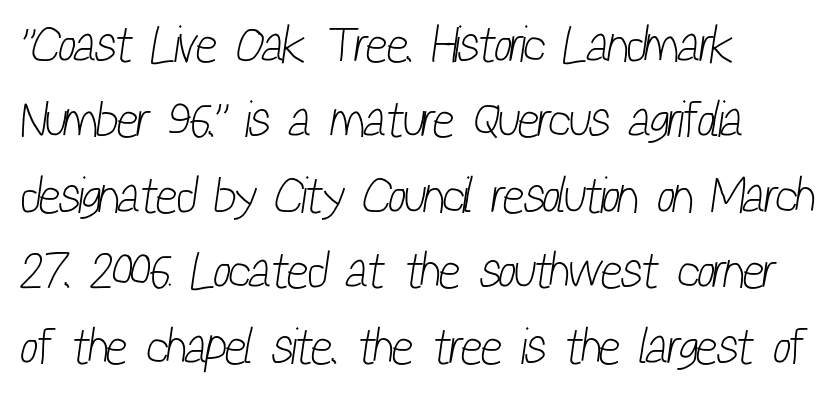
{"serif": "no", "bold": "no", "weight": "light", "width": "condensed", "stroke_contrast": "low", "x_height": "medium", "monospaced": "no", "underline": "no", "align": "left", "line_spacing": "normal", "line_spacing_ratio": 1.48, "letter_spacing": "normal", "letter_spacing_em": 0.0, "glyph_px": 51}
